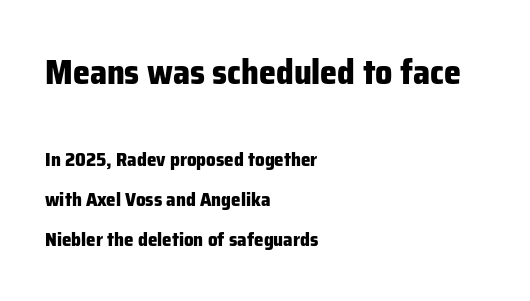
{"serif": "no", "italic": "no", "bold": "yes", "weight": "heavy", "width": "normal", "stroke_contrast": "low", "x_height": "medium", "monospaced": "no", "underline": "no", "align": "left", "line_spacing": "loose", "line_spacing_ratio": 2.11, "letter_spacing": "normal", "letter_spacing_em": 0.0, "larger_block": "first", "size_ratio": 1.79, "glyph_px": 34}
